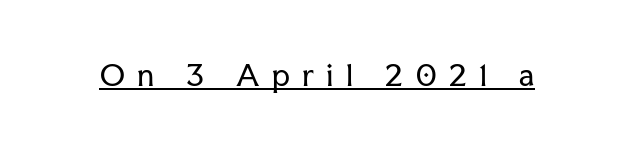
Weight: regular or lighter. Every character sits straight up, as roman type does. Short note: letters widely spaced. I'd call this a serif setting — the letters wear small feet. Quick note: underline on.
